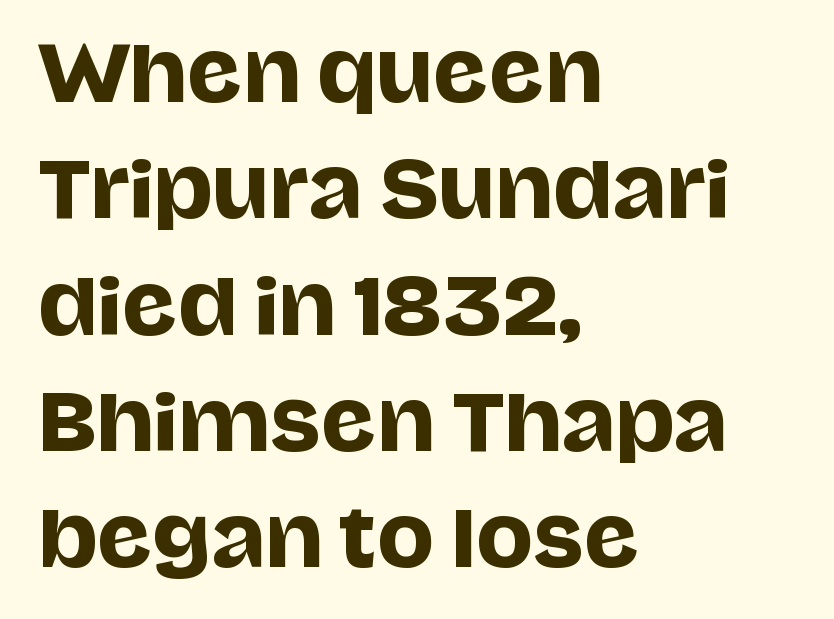
Italic: no, the glyphs are upright roman. The rendering uses natural spacing where letterforms have individual widths. Students, observe: this is what conventionally led text looks like. What kind of face is this? One without serifs — a sans.
